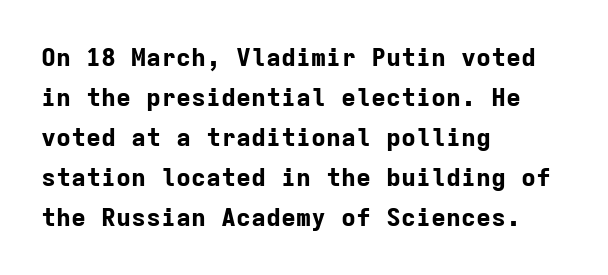
Tracking value appears to be zero — textbook default spacing. The text block is weighted toward the left margin, trailing off unevenly rightward. Posture: straight, roman, zero tilt. Regarding leading, the lines here are spaced in the standard way. Honestly, there is no underline to notice here at all. Thick stems and heavy bowls — unmistakably bold.
